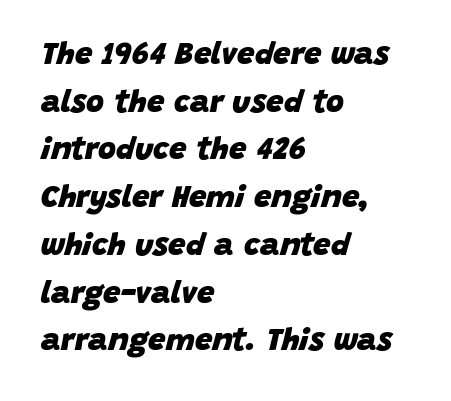
{"italic": "yes", "lean": "right", "slant_degrees": 15, "bold": "yes", "weight": "heavy", "width": "normal", "stroke_contrast": "low", "x_height": "large", "monospaced": "no", "underline": "no", "align": "left", "line_spacing": "normal", "line_spacing_ratio": 1.54, "letter_spacing": "normal", "letter_spacing_em": 0.0, "glyph_px": 31}
